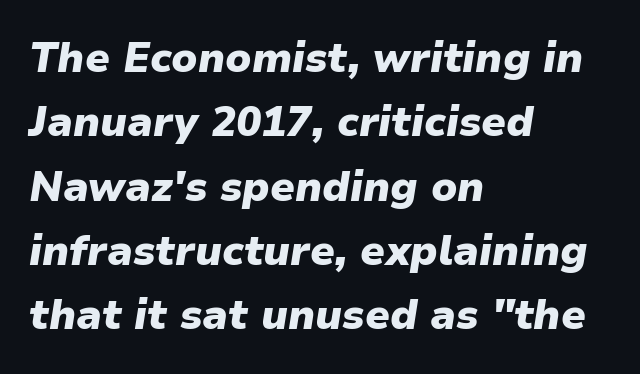
Q: Is the text bold? A: Yes.
Q: Is the text italic (slanted)? A: Yes, it leans right by about 9 degrees.
Q: Is the text underlined? A: No.
Q: How is the paragraph aligned? A: Left-aligned.
Q: Is the spacing between letters normal or unusually wide? A: Normal.
Q: Is the spacing between lines tight, normal or loose? A: Normal.
Q: Width (condensed, normal, or wide)? A: Normal.
Q: Stroke contrast? A: Low.
Q: x-height? A: Medium.
Q: Monospaced? A: No.
